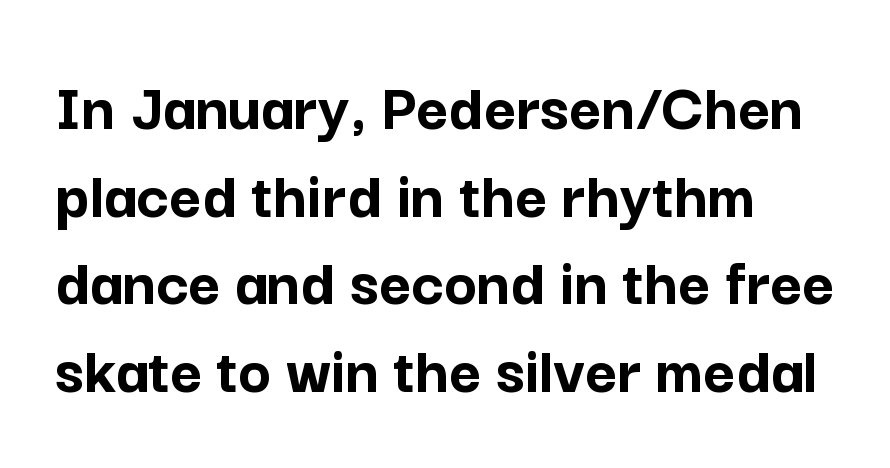
Q: Is the text bold? A: Yes.
Q: Is the text italic (slanted)? A: No, it is upright.
Q: Is the typeface a serif or a sans-serif typeface? A: Sans-serif.
Q: Is the text underlined? A: No.
Q: How is the paragraph aligned? A: Left-aligned.
Q: Is the spacing between letters normal or unusually wide? A: Normal.
Q: Is the spacing between lines tight, normal or loose? A: Normal.
Q: Width (condensed, normal, or wide)? A: Normal.
Q: Stroke contrast? A: Low.
Q: x-height? A: Medium.
Q: Monospaced? A: No.
